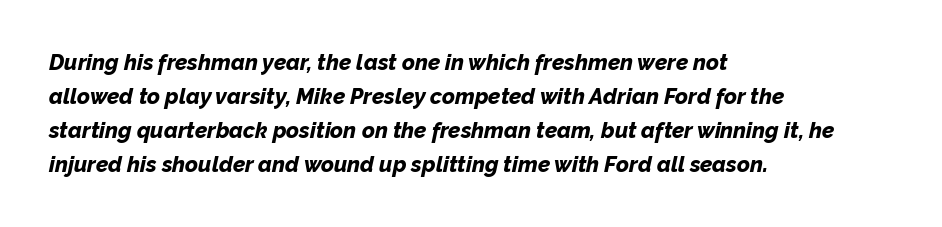
{"italic": "yes", "lean": "right", "slant_degrees": 12, "bold": "yes", "underline": "no", "align": "left", "line_spacing": "normal", "line_spacing_ratio": 1.54, "letter_spacing": "normal", "letter_spacing_em": 0.0, "glyph_px": 22}
